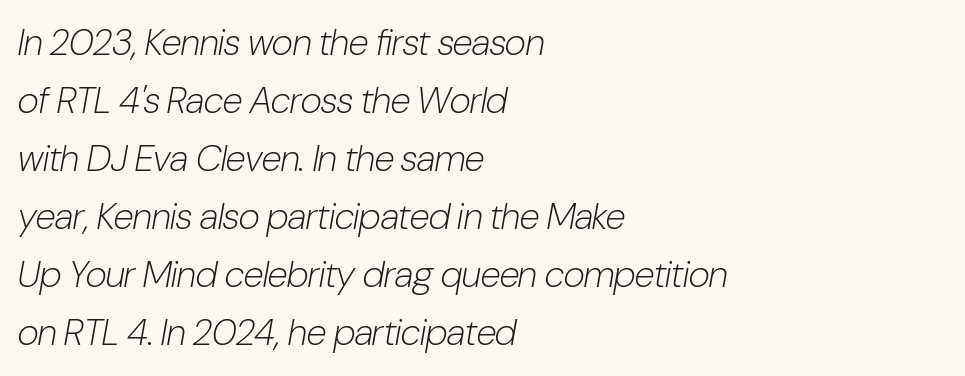
{"italic": "yes", "lean": "right", "slant_degrees": 10, "bold": "no", "weight": "light", "width": "condensed", "stroke_contrast": "low", "x_height": "medium", "monospaced": "no", "underline": "no", "align": "left", "line_spacing": "normal", "line_spacing_ratio": 1.57, "letter_spacing": "normal", "letter_spacing_em": 0.0, "glyph_px": 37}
